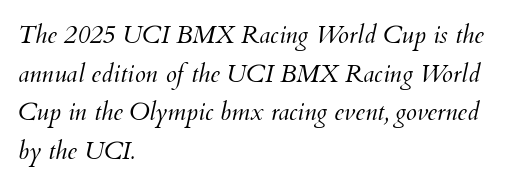
Look at the tracking — it's just the regular setting, nothing added. Yep, that's italic — everything's leaning. In CSS terms this would be text-align: left. The area under the type is left untouched. Is the type heavy? It reads as light-to-regular instead. Regular leading.
